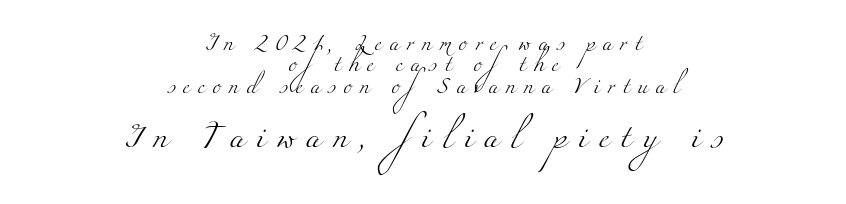
{"bold": "no", "underline": "no", "align": "center", "line_spacing": "normal", "line_spacing_ratio": 1.33, "letter_spacing": "wide", "letter_spacing_em": 0.48, "larger_block": "second", "size_ratio": 1.5, "glyph_px": 24}
